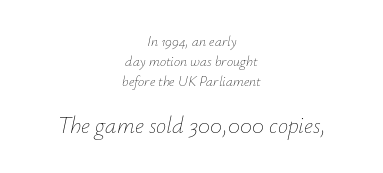
{"italic": "yes", "lean": "right", "slant_degrees": 12, "bold": "no", "underline": "no", "align": "center", "line_spacing": "normal", "line_spacing_ratio": 1.44, "letter_spacing": "normal", "letter_spacing_em": 0.0, "larger_block": "second", "size_ratio": 1.64, "glyph_px": 23}
